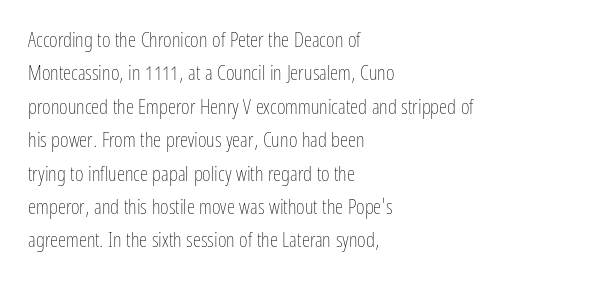
How would I describe the line gaps? Plain and ordinary. Weight: in the light-to-regular range. The type is set solid horizontally, with unmodified tracking. The lines are quadded left.
